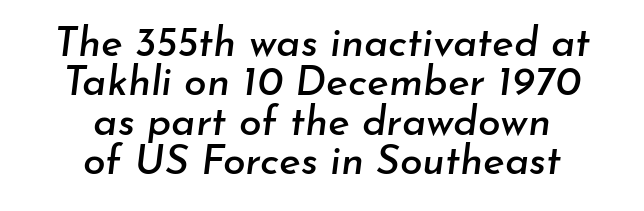
Leading is clearly below the norm, producing a dense column. These lines are rendered in a variable-pitch font. Lines of text with bare space underneath. When letters slant like this, we call the style italic. The text block is weighted toward neither margin, spreading evenly from the middle.
